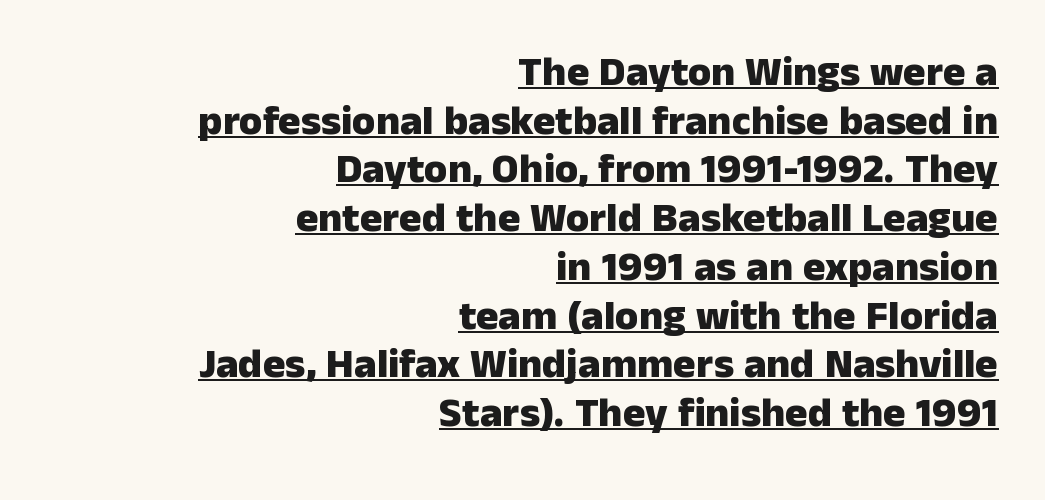
The image shows 42 px heavy sans-serif type, upright; set right-aligned, line spacing 1.16x, normal letter spacing, underlined; low stroke contrast and a medium x-height.
